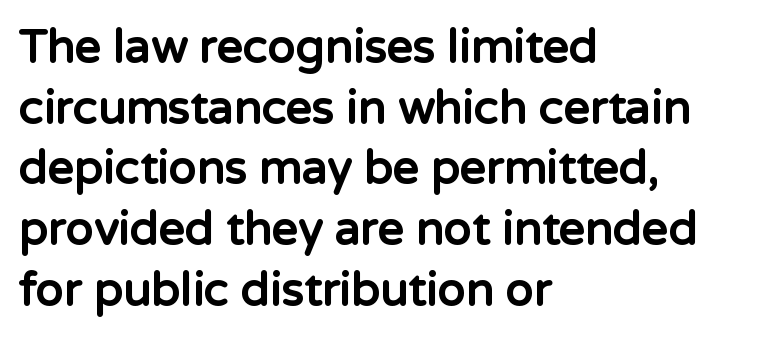
Q: Is the text bold? A: Yes.
Q: Is the text italic (slanted)? A: No, it is upright.
Q: Is the typeface a serif or a sans-serif typeface? A: Sans-serif.
Q: Is the text underlined? A: No.
Q: How is the paragraph aligned? A: Left-aligned.
Q: Is the spacing between letters normal or unusually wide? A: Normal.
Q: Is the spacing between lines tight, normal or loose? A: Normal.
Q: Width (condensed, normal, or wide)? A: Normal.
Q: Stroke contrast? A: Low.
Q: x-height? A: Medium.
Q: Monospaced? A: No.
